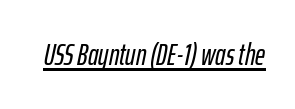
The image shows 30 px condensed type, italic (leaning right); set normal letter spacing, underlined; low stroke contrast and a medium x-height.
